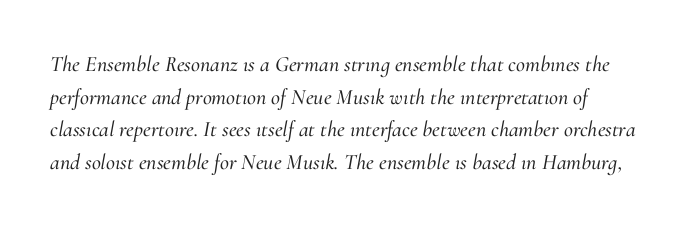
{"italic": "yes", "lean": "right", "slant_degrees": 10, "underline": "no", "align": "left", "line_spacing": "normal", "line_spacing_ratio": 1.48, "letter_spacing": "normal", "letter_spacing_em": 0.0, "glyph_px": 22}
